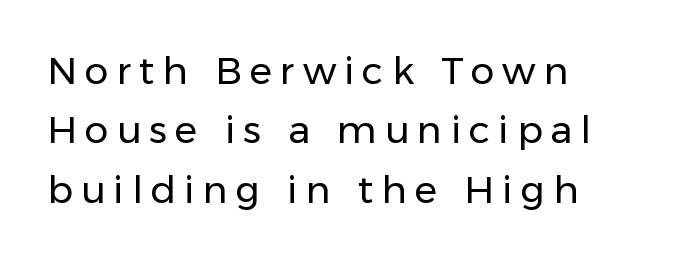
The image shows 38 px regular-weight sans-serif type, upright; set left-aligned, normal line spacing (1.56x), unusually wide letter spacing (+0.21 em), not underlined; low stroke contrast and a medium x-height.
